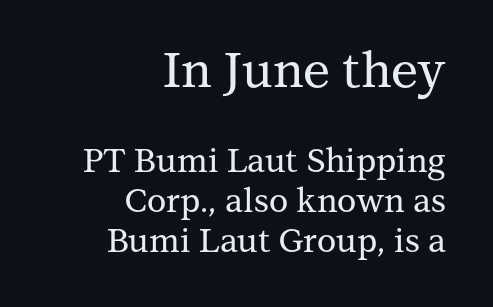
The image shows 49 px serif type, upright; set right-aligned, line spacing 1.21x, normal letter spacing, not underlined; the first (top) block is 1.48x larger; medium stroke contrast and a medium x-height.
